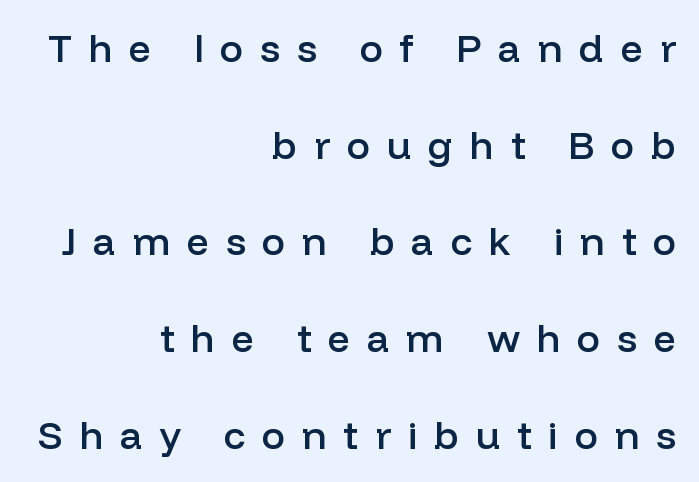
Q: Is the text bold? A: Semi-bold.
Q: Is the text italic (slanted)? A: No, it is upright.
Q: Is the typeface a serif or a sans-serif typeface? A: Sans-serif.
Q: Is the text underlined? A: No.
Q: How is the paragraph aligned? A: Right-aligned.
Q: Is the spacing between letters normal or unusually wide? A: Unusually wide.
Q: Is the spacing between lines tight, normal or loose? A: Loose.
Q: Width (condensed, normal, or wide)? A: Normal.
Q: Stroke contrast? A: Low.
Q: x-height? A: Medium.
Q: Monospaced? A: No.
